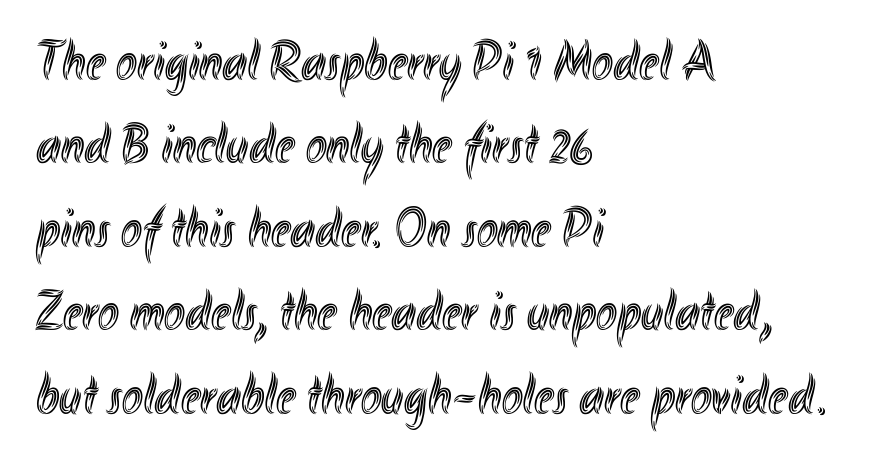
The image shows 56 px condensed type; set left-aligned, normal line spacing (1.49x), normal letter spacing, not underlined; a small x-height.
